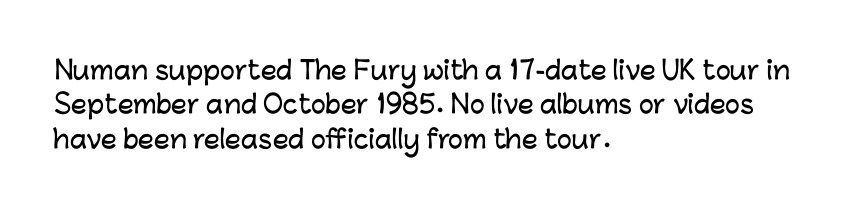
Style check: upright. All the whitespace from short lines collects on the right. Rule under the text: the space is simply empty. Leading matches the norm, producing a regular column.
